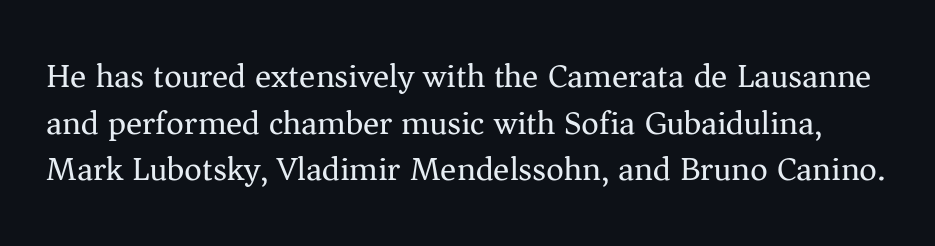
{"serif": "yes", "italic": "no", "bold": "no", "weight": "regular", "width": "normal", "stroke_contrast": "medium", "x_height": "medium", "monospaced": "no", "underline": "no", "line_spacing": "normal", "line_spacing_ratio": 1.37, "letter_spacing": "normal", "letter_spacing_em": 0.0, "glyph_px": 34}
